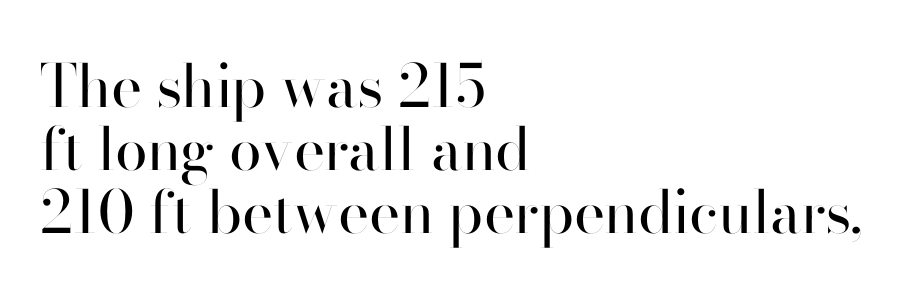
Q: Is the text bold? A: No.
Q: Is the text italic (slanted)? A: No, it is upright.
Q: Is the typeface a serif or a sans-serif typeface? A: Sans-serif.
Q: Is the text underlined? A: No.
Q: How is the paragraph aligned? A: Left-aligned.
Q: Is the spacing between letters normal or unusually wide? A: Normal.
Q: Is the spacing between lines tight, normal or loose? A: Tight.
Q: Width (condensed, normal, or wide)? A: Normal.
Q: Stroke contrast? A: High.
Q: x-height? A: Small.
Q: Monospaced? A: No.
